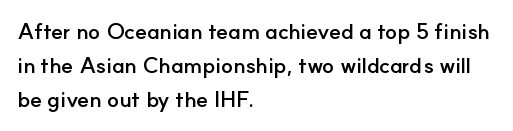
{"italic": "no", "bold": "yes", "underline": "no", "align": "left", "line_spacing": "normal", "line_spacing_ratio": 1.55, "letter_spacing": "normal", "letter_spacing_em": 0.0, "glyph_px": 22}
